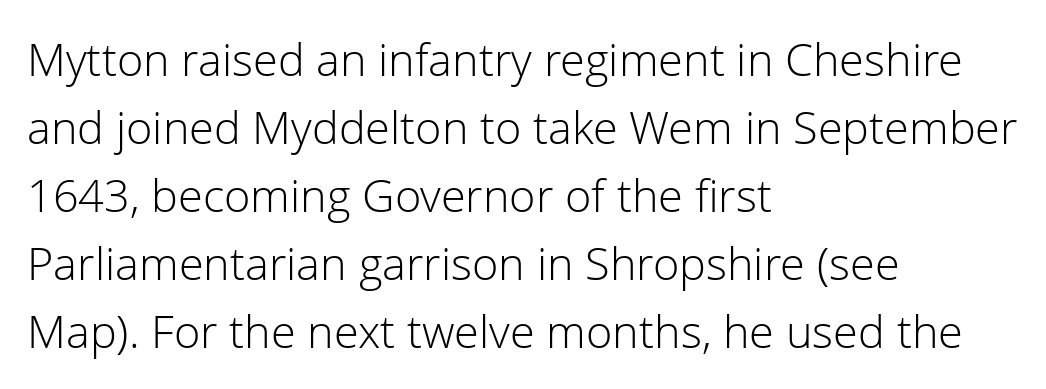
The image shows 45 px light sans-serif type, upright; set left-aligned, normal line spacing (1.51x), normal letter spacing, not underlined; low stroke contrast and a medium x-height.
